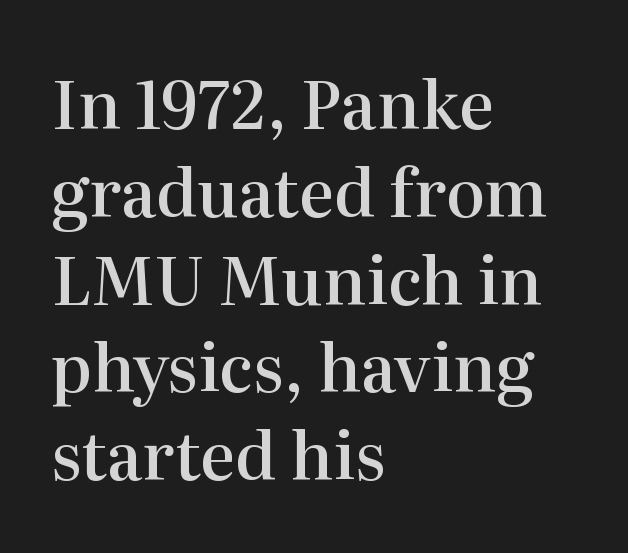
A normal amount of white space separates one row of letters from the next. Regarding serifs, this sample has them. Notice how the passage keeps a crisp vertical edge on the left only. Descenders hang freely into open space. Italic? Not at all — the glyphs are vertical. Looks like regular typesetting: each glyph gets only the width it needs.
